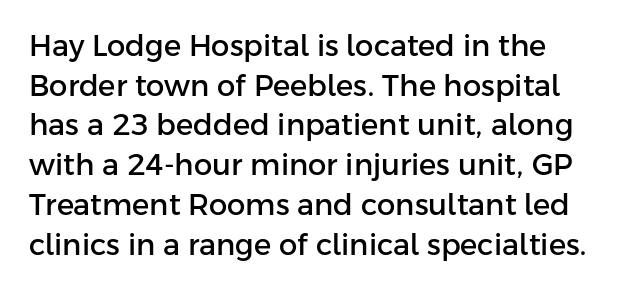
The image shows 29 px sans-serif type, upright; set left-aligned, normal line spacing (1.37x), normal letter spacing, not underlined; low stroke contrast and a medium x-height.
